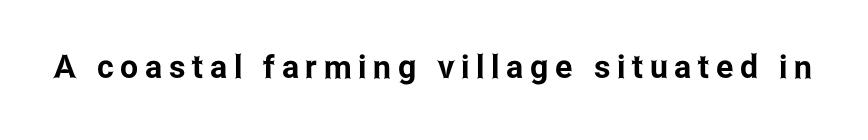
{"serif": "no", "italic": "no", "width": "condensed", "stroke_contrast": "low", "x_height": "medium", "monospaced": "no", "underline": "no", "letter_spacing": "wide", "letter_spacing_em": 0.21, "glyph_px": 32}
